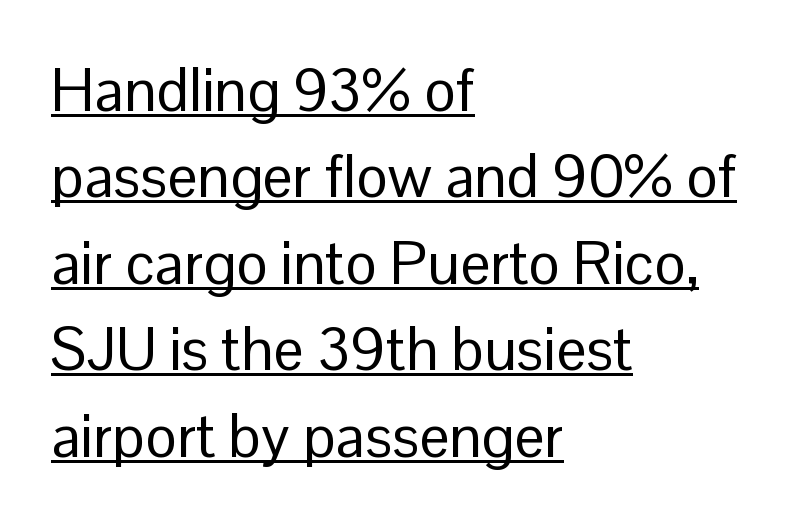
Unlike italic type, these characters show no tilt at all. The characters are drawn with everyday or finer stroke widths. Honestly, the underline is the first thing you notice here. There is no visible air inserted between adjacent glyphs. Does the copy run flush right? No — it runs flush left. The rendering uses a moderate line-height, typical for paragraphs.
